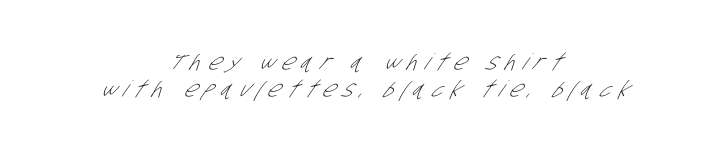
Q: Is the text bold? A: No.
Q: Is the text underlined? A: No.
Q: How is the paragraph aligned? A: Centered.
Q: Is the spacing between letters normal or unusually wide? A: Unusually wide.
Q: Is the spacing between lines tight, normal or loose? A: Normal.
